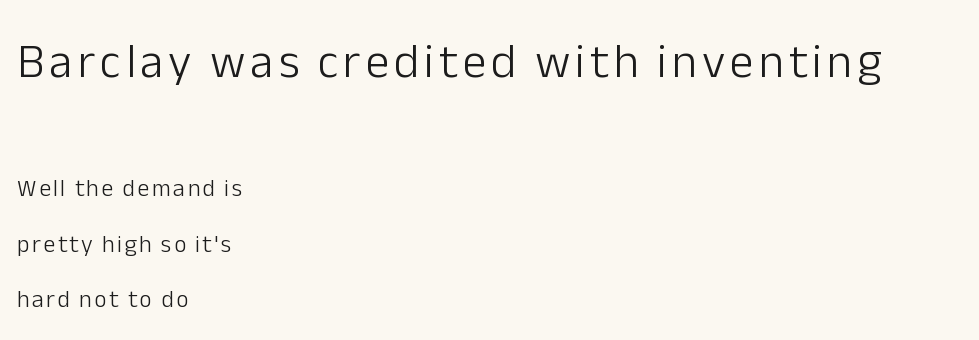
{"serif": "no", "italic": "no", "bold": "no", "weight": "light", "width": "normal", "stroke_contrast": "low", "x_height": "medium", "monospaced": "no", "underline": "no", "align": "left", "line_spacing": "loose", "line_spacing_ratio": 2.31, "larger_block": "first", "size_ratio": 2.0, "glyph_px": 48}
